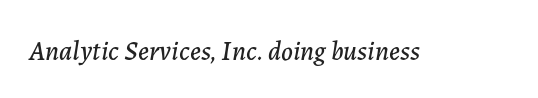
The image shows 27 px text type, italic (leaning right); set normal letter spacing, not underlined.
